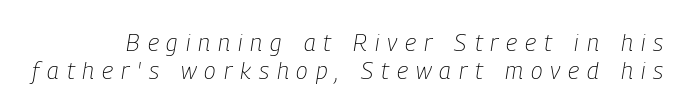
The image shows 24 px text type, italic (leaning right); set line spacing 1.16x, unusually wide letter spacing (+0.33 em), not underlined.
